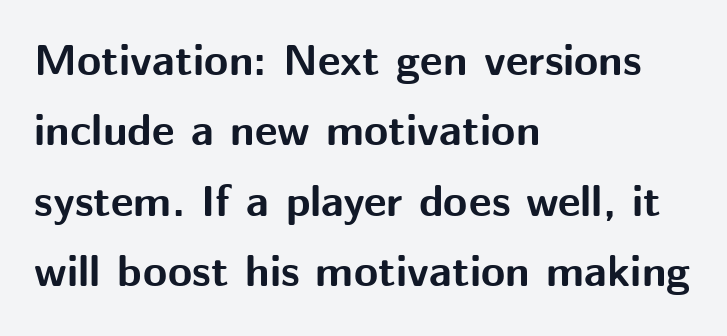
The face used here is rendered with its standard letterfit. The lines in this sample share a left origin and differ only in where they stop. The space between consecutive lines is moderate. What weight is shown? A full bold with thick strokes.
